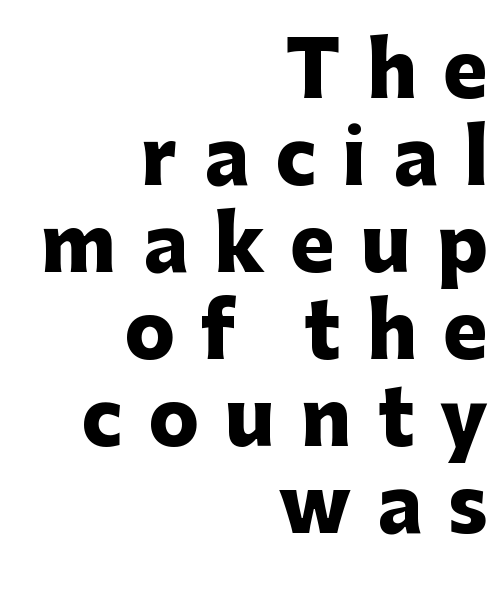
The image shows 75 px heavy sans-serif type, upright; set right-aligned, line spacing 1.16x, unusually wide letter spacing (+0.35 em), not underlined; low stroke contrast and a medium x-height.
